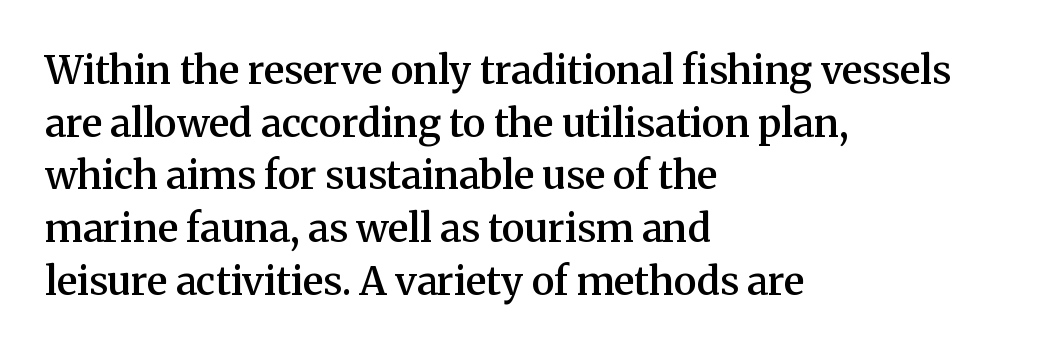
The image shows 39 px semibold serif type, upright; set left-aligned, normal line spacing (1.35x), normal letter spacing, not underlined; medium stroke contrast and a medium x-height.
